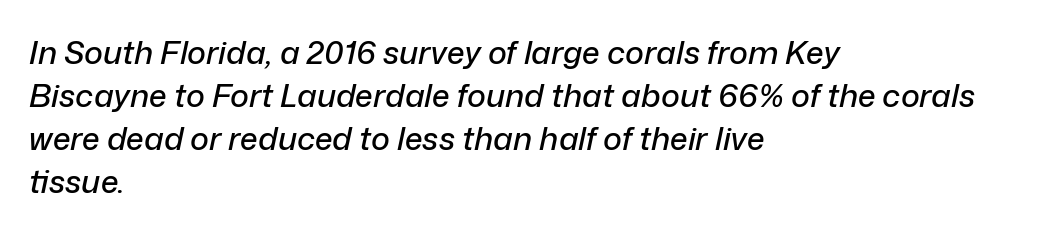
The image shows 32 px text type, italic (leaning right); set left-aligned, normal line spacing (1.34x), normal letter spacing, not underlined; low stroke contrast and a medium x-height.
